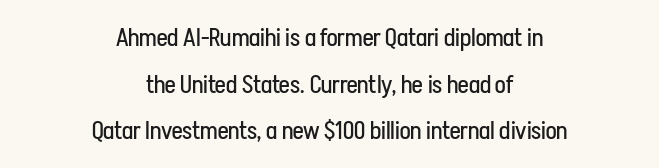
Q: Is the text bold? A: No.
Q: Is the text italic (slanted)? A: No, it is upright.
Q: Is the text underlined? A: No.
Q: How is the paragraph aligned? A: Centered.
Q: Is the spacing between letters normal or unusually wide? A: Normal.
